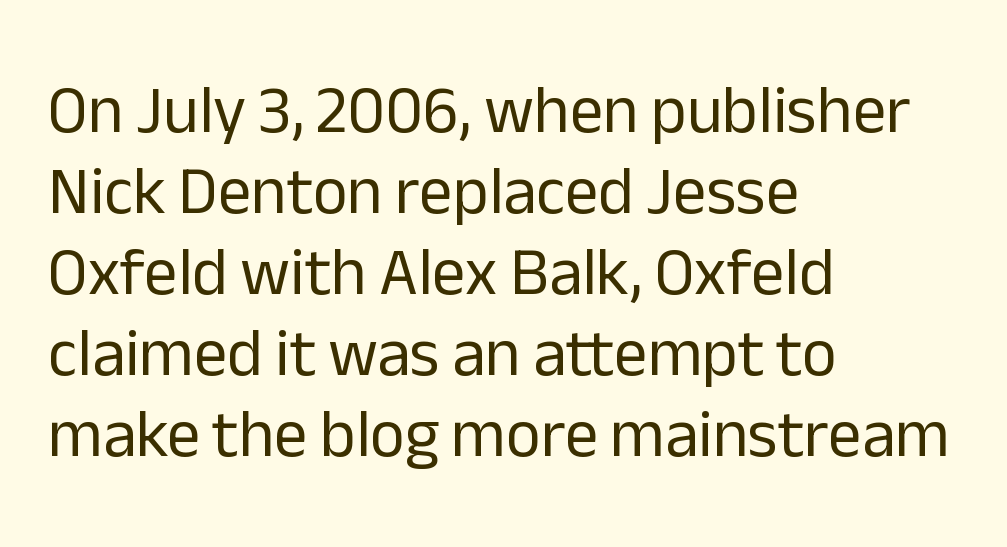
{"serif": "no", "italic": "no", "bold": "no", "weight": "regular", "width": "normal", "stroke_contrast": "low", "x_height": "medium", "monospaced": "no", "underline": "no", "align": "left", "line_spacing_ratio": 1.21, "letter_spacing": "normal", "letter_spacing_em": 0.0, "glyph_px": 67}
